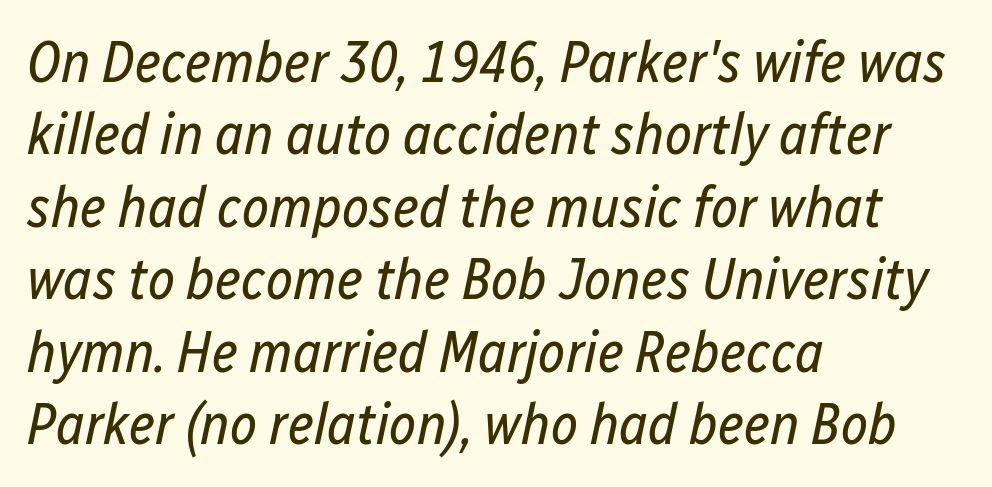
The image shows 58 px regular-weight, condensed type, italic (leaning right); set left-aligned, normal line spacing (1.25x), normal letter spacing, not underlined; low stroke contrast and a medium x-height.
